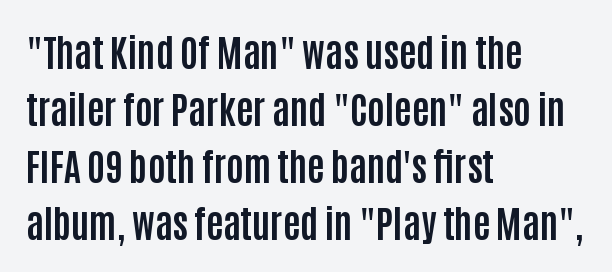
The image shows 37 px bold, condensed sans-serif type, upright; set left-aligned, normal line spacing (1.54x), normal letter spacing, not underlined; low stroke contrast and a large x-height.
